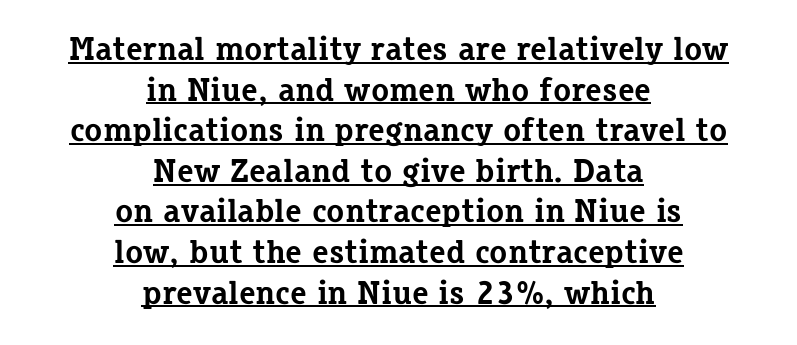
The image shows 33 px bold serif type, upright; set centered, line spacing 1.23x, normal letter spacing, underlined; low stroke contrast and a medium x-height.
